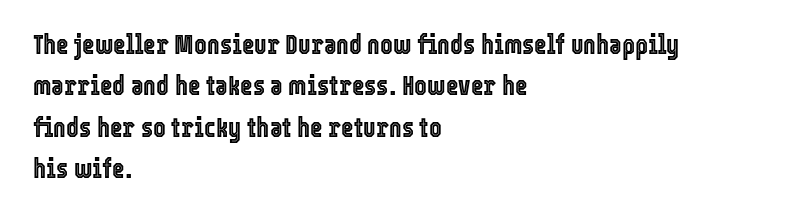
Q: Is the text italic (slanted)? A: No, it is upright.
Q: Is the text underlined? A: No.
Q: How is the paragraph aligned? A: Left-aligned.
Q: Is the spacing between letters normal or unusually wide? A: Normal.
Q: Is the spacing between lines tight, normal or loose? A: Normal.
